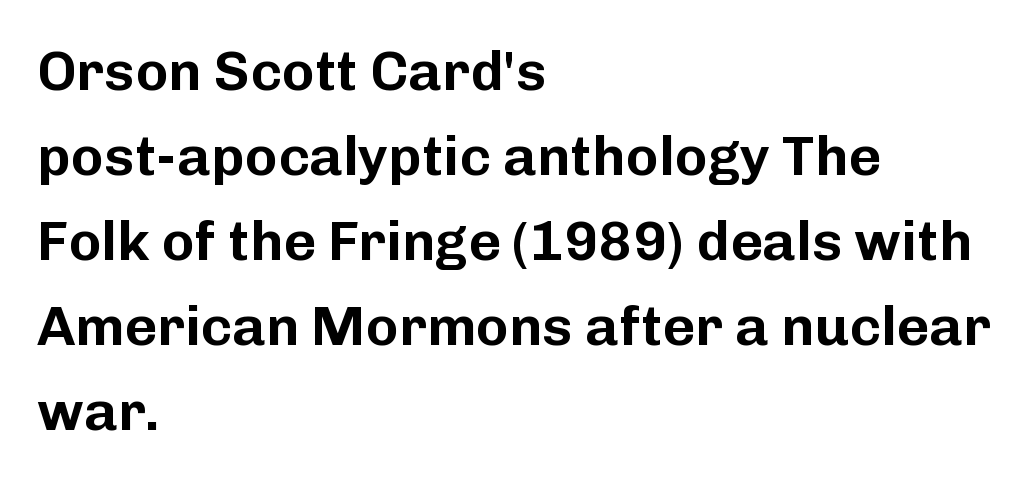
The image shows 56 px sans-serif type, upright; set left-aligned, normal line spacing (1.52x), normal letter spacing, not underlined; low stroke contrast and a medium x-height.
